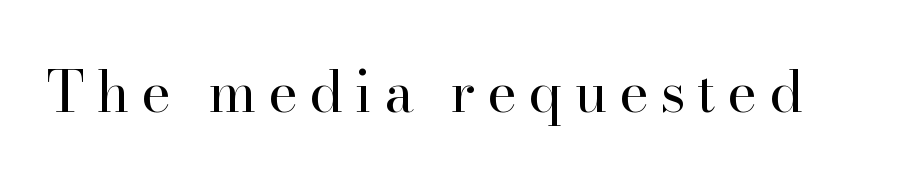
Q: Is the text bold? A: No.
Q: Is the text italic (slanted)? A: No, it is upright.
Q: Is the typeface a serif or a sans-serif typeface? A: Serif.
Q: Is the text underlined? A: No.
Q: Is the spacing between letters normal or unusually wide? A: Unusually wide.
Q: Width (condensed, normal, or wide)? A: Normal.
Q: Stroke contrast? A: High.
Q: x-height? A: Small.
Q: Monospaced? A: No.
